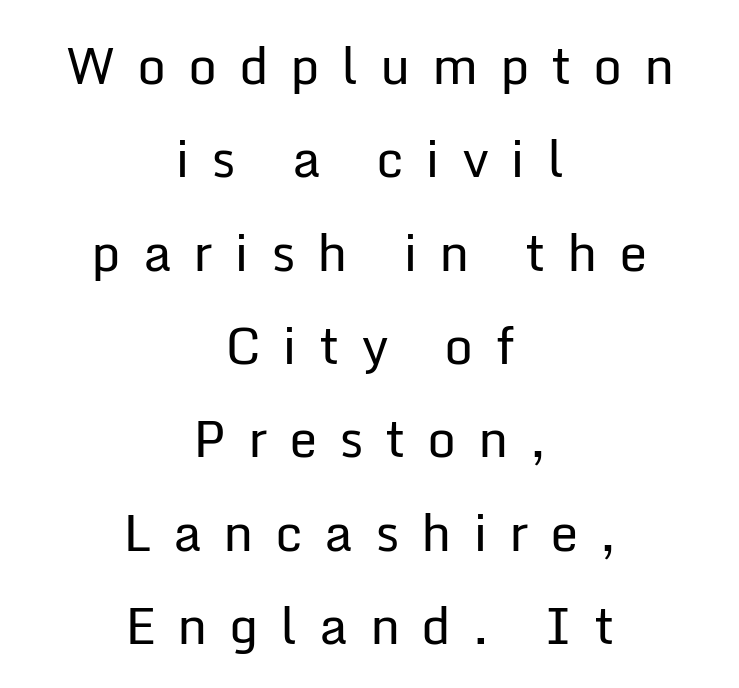
Q: Is the text bold? A: No.
Q: Is the text italic (slanted)? A: No, it is upright.
Q: Is the typeface a serif or a sans-serif typeface? A: Sans-serif.
Q: Is the text underlined? A: No.
Q: How is the paragraph aligned? A: Centered.
Q: Is the spacing between letters normal or unusually wide? A: Unusually wide.
Q: Width (condensed, normal, or wide)? A: Normal.
Q: Stroke contrast? A: Low.
Q: x-height? A: Medium.
Q: Monospaced? A: No.
